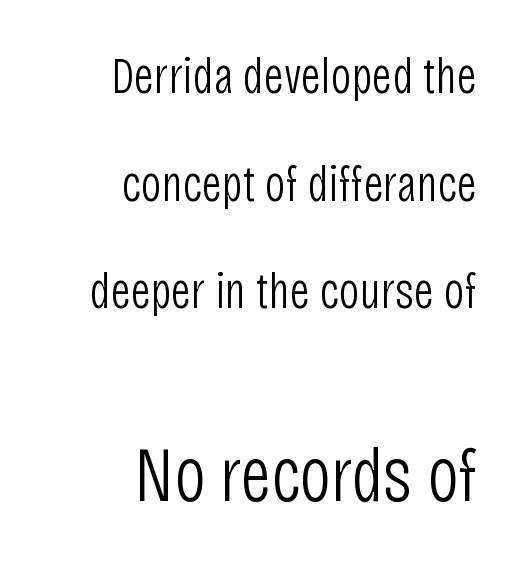
{"serif": "no", "italic": "no", "bold": "no", "weight": "light", "width": "condensed", "stroke_contrast": "low", "x_height": "large", "monospaced": "no", "underline": "no", "align": "right", "line_spacing": "loose", "line_spacing_ratio": 2.11, "letter_spacing": "normal", "letter_spacing_em": 0.0, "larger_block": "second", "size_ratio": 1.51, "glyph_px": 77}
